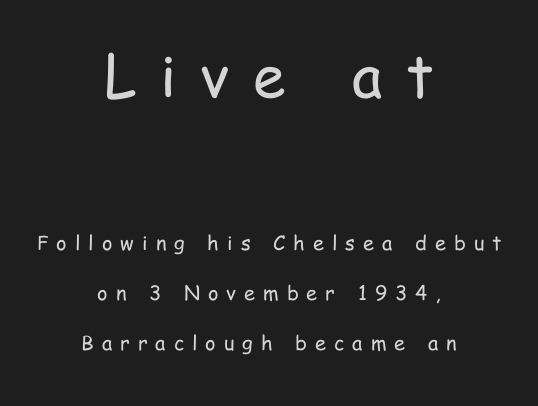
The rendering inserts visible extra space after every character. Line spacing here is loose. Every row of glyphs is offset so its center matches the block's center. The letters advance in unequal steps, a hallmark of proportional type. A clean baseline with only descenders dipping below it. Letters have the restrained weight of plain body copy at most.
